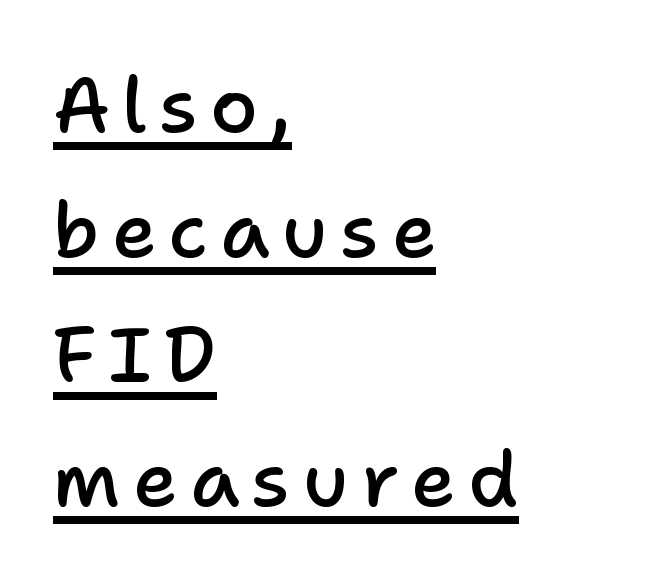
The image shows 77 px semibold sans-serif type, upright; set left-aligned, normal line spacing (1.62x), underlined; low stroke contrast and a medium x-height.
